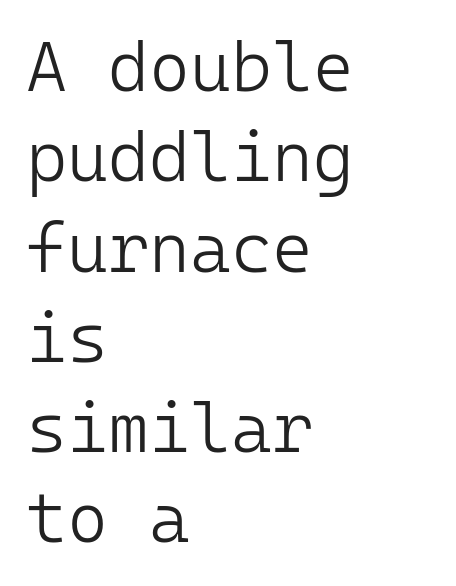
Is the block centered? No — it sits flush against the left margin. How are the letters spaced? Ordinarily, with no added tracking. A bare baseline throughout the passage. Check where the strokes stop: nothing finishes them off — pure sans.
